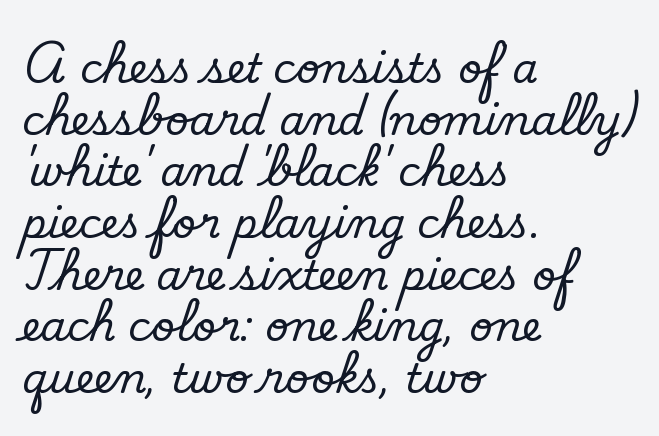
Q: Is the text bold? A: No.
Q: Is the typeface a serif or a sans-serif typeface? A: Sans-serif.
Q: Is the text underlined? A: No.
Q: How is the paragraph aligned? A: Left-aligned.
Q: Is the spacing between letters normal or unusually wide? A: Normal.
Q: Is the spacing between lines tight, normal or loose? A: Normal.
Q: Width (condensed, normal, or wide)? A: Normal.
Q: Stroke contrast? A: Low.
Q: x-height? A: Small.
Q: Monospaced? A: No.
